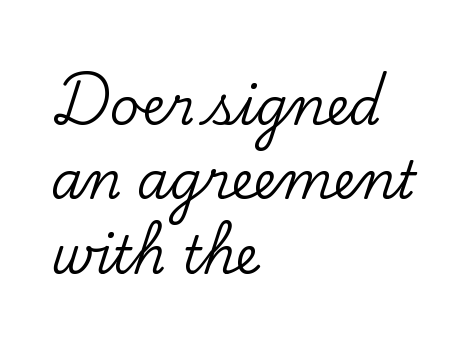
{"serif": "yes", "width": "normal", "stroke_contrast": "low", "x_height": "small", "monospaced": "no", "underline": "no", "align": "left", "line_spacing": "normal", "line_spacing_ratio": 1.46, "letter_spacing": "normal", "letter_spacing_em": 0.0, "glyph_px": 51}
